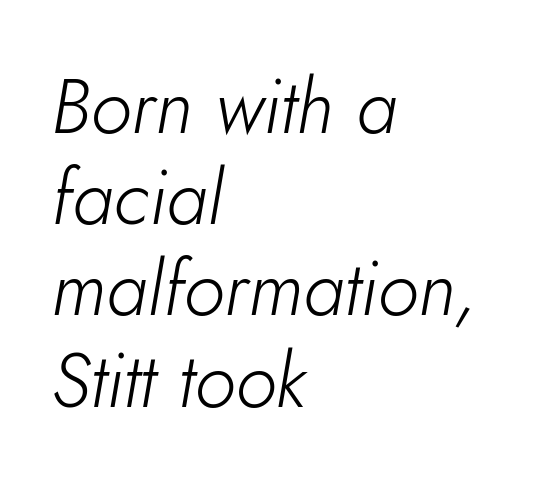
Q: Is the text bold? A: No.
Q: Is the text italic (slanted)? A: Yes, it leans right by about 10 degrees.
Q: Is the text underlined? A: No.
Q: How is the paragraph aligned? A: Left-aligned.
Q: Is the spacing between letters normal or unusually wide? A: Normal.
Q: Width (condensed, normal, or wide)? A: Normal.
Q: Stroke contrast? A: Low.
Q: x-height? A: Small.
Q: Monospaced? A: No.
